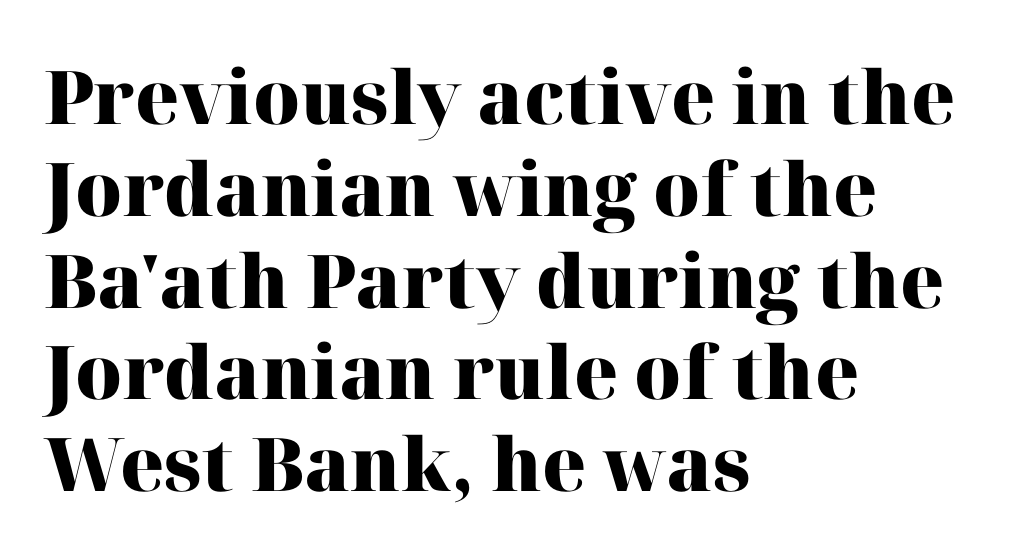
Q: Is the text bold? A: Yes.
Q: Is the text italic (slanted)? A: No, it is upright.
Q: Is the typeface a serif or a sans-serif typeface? A: Serif.
Q: Is the text underlined? A: No.
Q: How is the paragraph aligned? A: Left-aligned.
Q: Is the spacing between letters normal or unusually wide? A: Normal.
Q: Width (condensed, normal, or wide)? A: Normal.
Q: Stroke contrast? A: High.
Q: x-height? A: Medium.
Q: Monospaced? A: No.
